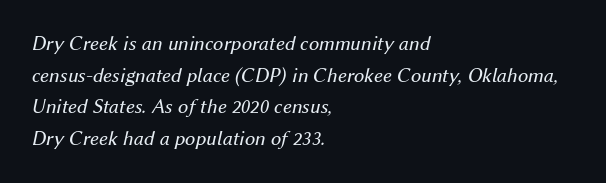
{"italic": "yes", "lean": "right", "slant_degrees": 12, "bold": "no", "underline": "no", "align": "left", "line_spacing": "normal", "line_spacing_ratio": 1.51, "letter_spacing": "normal", "letter_spacing_em": 0.0, "glyph_px": 21}
